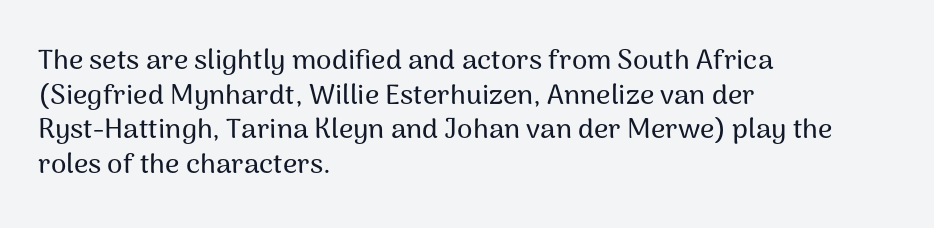
Q: Is the text italic (slanted)? A: No, it is upright.
Q: Is the typeface a serif or a sans-serif typeface? A: Sans-serif.
Q: Is the text underlined? A: No.
Q: How is the paragraph aligned? A: Left-aligned.
Q: Is the spacing between letters normal or unusually wide? A: Normal.
Q: Width (condensed, normal, or wide)? A: Normal.
Q: Stroke contrast? A: Medium.
Q: x-height? A: Medium.
Q: Monospaced? A: No.
